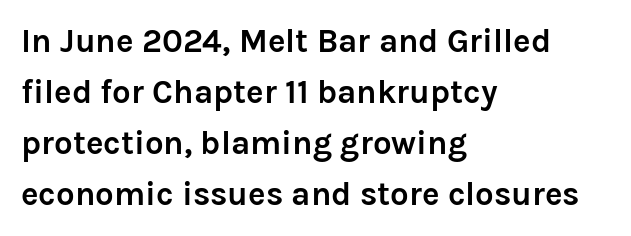
Q: Is the text bold? A: Yes.
Q: Is the text italic (slanted)? A: No, it is upright.
Q: Is the typeface a serif or a sans-serif typeface? A: Sans-serif.
Q: Is the text underlined? A: No.
Q: How is the paragraph aligned? A: Left-aligned.
Q: Is the spacing between letters normal or unusually wide? A: Normal.
Q: Is the spacing between lines tight, normal or loose? A: Normal.
Q: Width (condensed, normal, or wide)? A: Normal.
Q: Stroke contrast? A: Low.
Q: x-height? A: Medium.
Q: Monospaced? A: No.
